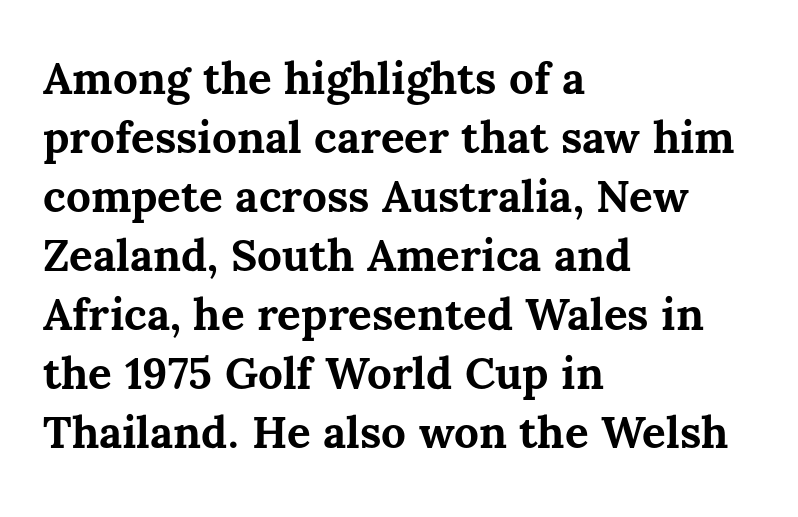
{"italic": "no", "bold": "yes", "weight": "bold", "width": "normal", "stroke_contrast": "medium", "x_height": "medium", "monospaced": "no", "underline": "no", "align": "left", "line_spacing": "normal", "line_spacing_ratio": 1.34, "letter_spacing": "normal", "letter_spacing_em": 0.0, "glyph_px": 44}
